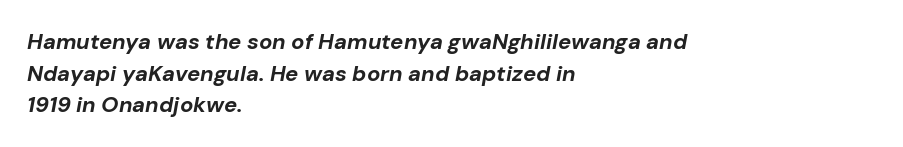
{"italic": "yes", "lean": "right", "slant_degrees": 10, "bold": "yes", "underline": "no", "align": "left", "line_spacing": "normal", "line_spacing_ratio": 1.44, "letter_spacing": "normal", "letter_spacing_em": 0.0, "glyph_px": 22}
